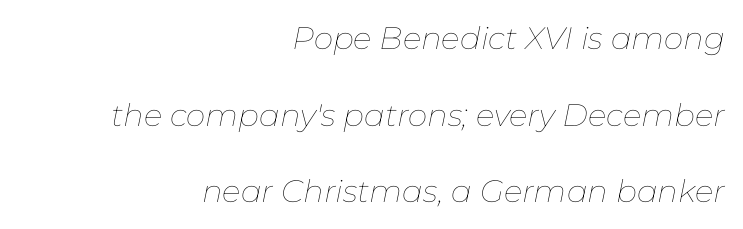
Caption: multi-line text, flush right, ragged left. In terms of leading, this rendering errs on the spacious side. Any mark beneath the type? The region is blank. The specimen reads as italic at a glance. The strokes are not fattened; the text isn't bold.
